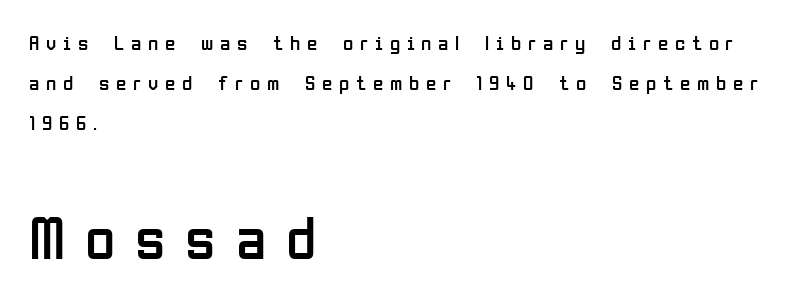
The image shows 62 px regular-weight, condensed sans-serif type, upright; set left-aligned, loose line spacing (1.9x), unusually wide letter spacing (+0.32 em), not underlined; the second (bottom) block is 2.95x larger; low stroke contrast and a medium x-height.
